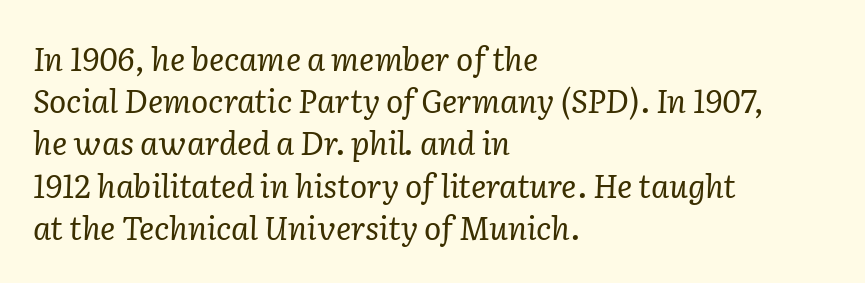
{"serif": "yes", "italic": "yes", "lean": "right", "slant_degrees": 2, "bold": "no", "weight": "regular", "width": "normal", "stroke_contrast": "low", "x_height": "medium", "monospaced": "no", "underline": "no", "align": "left", "line_spacing": "normal", "line_spacing_ratio": 1.32, "letter_spacing": "normal", "letter_spacing_em": 0.0, "glyph_px": 32}
